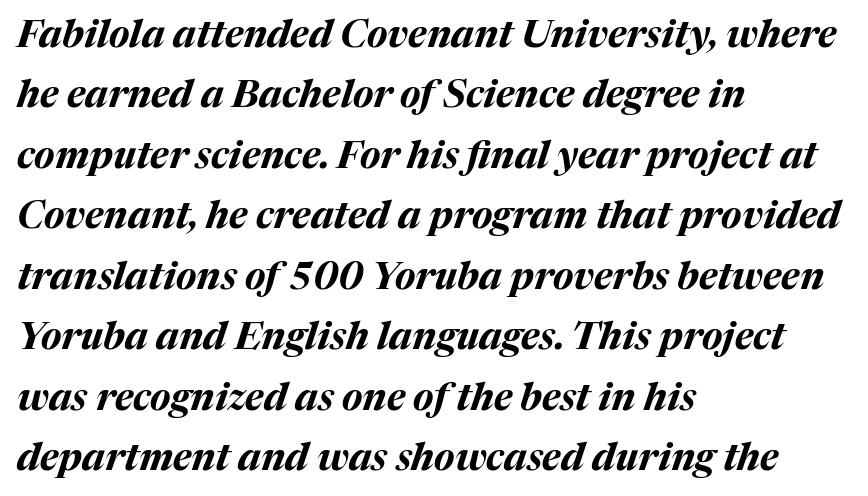
Q: Is the text bold? A: Yes.
Q: Is the text italic (slanted)? A: Yes, it leans right by about 17 degrees.
Q: Is the text underlined? A: No.
Q: How is the paragraph aligned? A: Left-aligned.
Q: Is the spacing between letters normal or unusually wide? A: Normal.
Q: Is the spacing between lines tight, normal or loose? A: Normal.
Q: Width (condensed, normal, or wide)? A: Normal.
Q: Stroke contrast? A: Medium.
Q: x-height? A: Medium.
Q: Monospaced? A: No.
